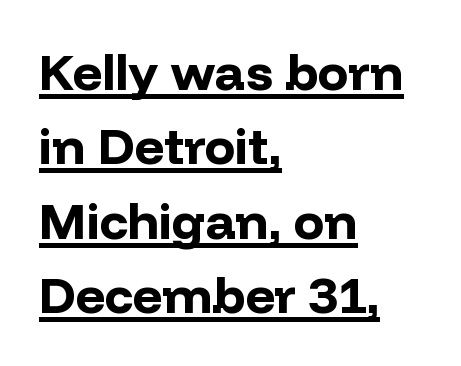
{"serif": "no", "italic": "no", "bold": "yes", "weight": "bold", "width": "normal", "stroke_contrast": "low", "x_height": "medium", "monospaced": "no", "underline": "yes", "align": "left", "line_spacing": "normal", "line_spacing_ratio": 1.46, "letter_spacing": "normal", "letter_spacing_em": 0.0, "glyph_px": 51}
